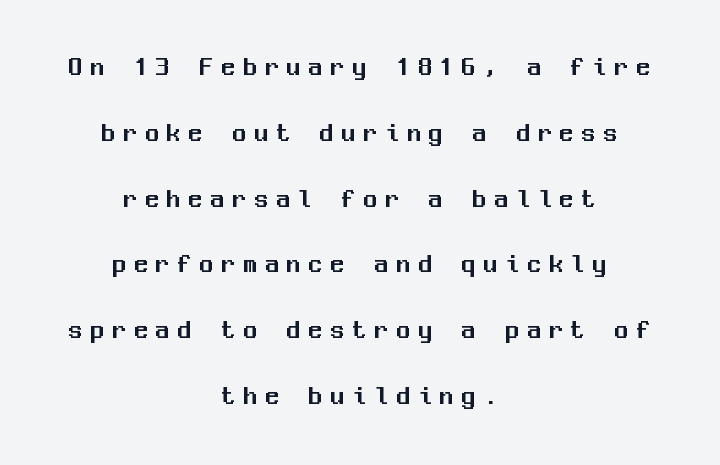
Q: Is the text italic (slanted)? A: No, it is upright.
Q: Is the typeface a serif or a sans-serif typeface? A: Sans-serif.
Q: Is the text underlined? A: No.
Q: How is the paragraph aligned? A: Centered.
Q: Is the spacing between letters normal or unusually wide? A: Unusually wide.
Q: Is the spacing between lines tight, normal or loose? A: Loose.
Q: Width (condensed, normal, or wide)? A: Normal.
Q: Stroke contrast? A: Medium.
Q: x-height? A: Medium.
Q: Monospaced? A: Yes.
